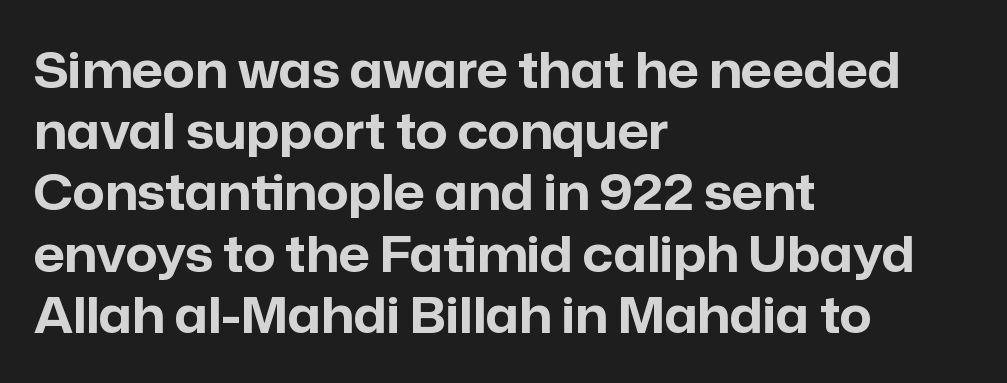
Q: Is the text bold? A: Yes.
Q: Is the text italic (slanted)? A: No, it is upright.
Q: Is the typeface a serif or a sans-serif typeface? A: Sans-serif.
Q: Is the text underlined? A: No.
Q: How is the paragraph aligned? A: Left-aligned.
Q: Is the spacing between letters normal or unusually wide? A: Normal.
Q: Is the spacing between lines tight, normal or loose? A: Normal.
Q: Width (condensed, normal, or wide)? A: Normal.
Q: Stroke contrast? A: Low.
Q: x-height? A: Medium.
Q: Monospaced? A: No.
